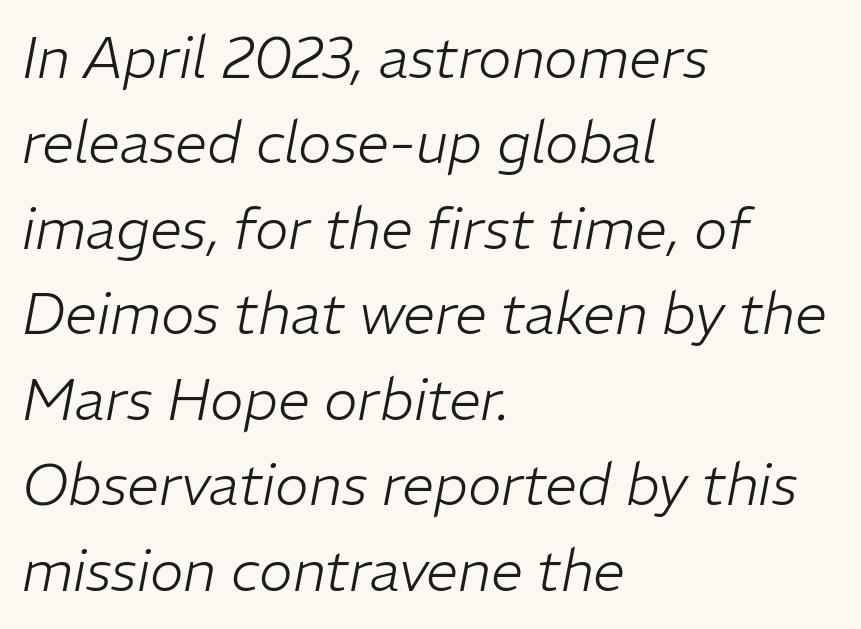
A light-to-regular cut is what we see here. The rendering applies a slant to the glyphs. Spacing verdict: proportional, widths tailored to each character. The text block is weighted toward the left margin, trailing off unevenly rightward. Just letters on the line, the space beneath them empty. A typesetter would call this zero additional tracking.
